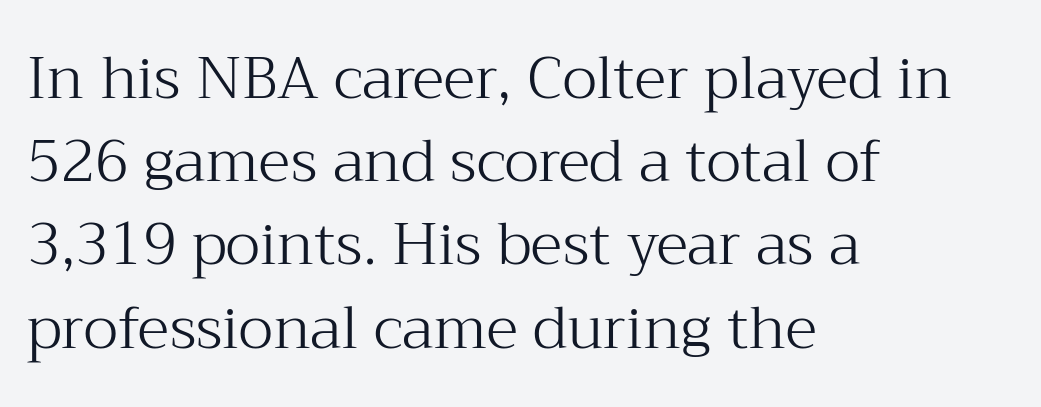
{"serif": "yes", "italic": "no", "bold": "no", "weight": "light", "width": "normal", "stroke_contrast": "medium", "x_height": "medium", "monospaced": "no", "underline": "no", "align": "left", "line_spacing": "normal", "line_spacing_ratio": 1.41, "letter_spacing": "normal", "letter_spacing_em": 0.0, "glyph_px": 59}
